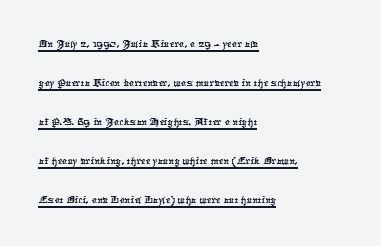
{"underline": "yes", "align": "left", "line_spacing": "normal", "line_spacing_ratio": 1.5, "letter_spacing": "normal", "letter_spacing_em": 0.0, "glyph_px": 26}
